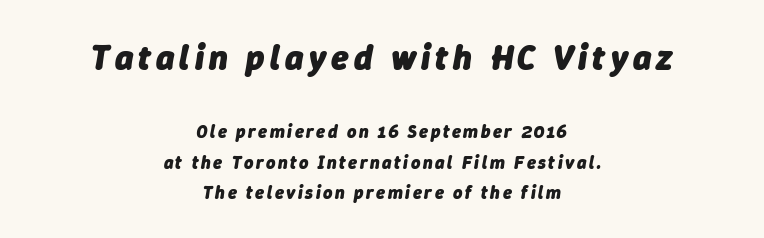
{"italic": "yes", "lean": "right", "slant_degrees": 9, "bold": "yes", "weight": "heavy", "width": "normal", "stroke_contrast": "low", "x_height": "medium", "monospaced": "no", "underline": "no", "align": "center", "line_spacing": "normal", "line_spacing_ratio": 1.67, "larger_block": "first", "size_ratio": 1.94, "glyph_px": 35}
